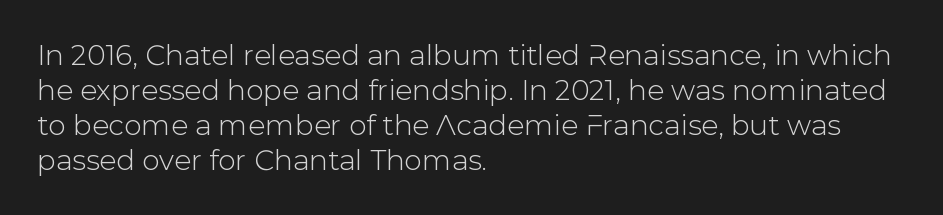
Note the varied advance widths — an 'i' is clearly narrower than an 'm'. Spacing between characters is what you'd get straight out of the box. Is this a sans? Yes — the strokes have no serifs. The line-height multiplier appears to be the usual default. You can tell it's not italic because the verticals are truly vertical.
